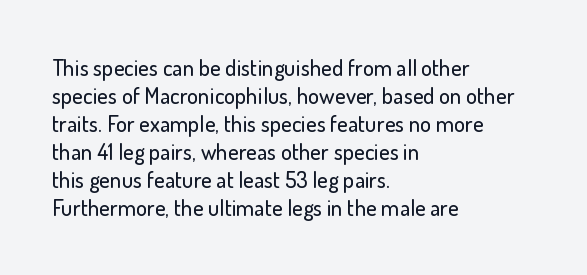
Q: Is the text italic (slanted)? A: No, it is upright.
Q: Is the text underlined? A: No.
Q: How is the paragraph aligned? A: Left-aligned.
Q: Is the spacing between letters normal or unusually wide? A: Normal.
